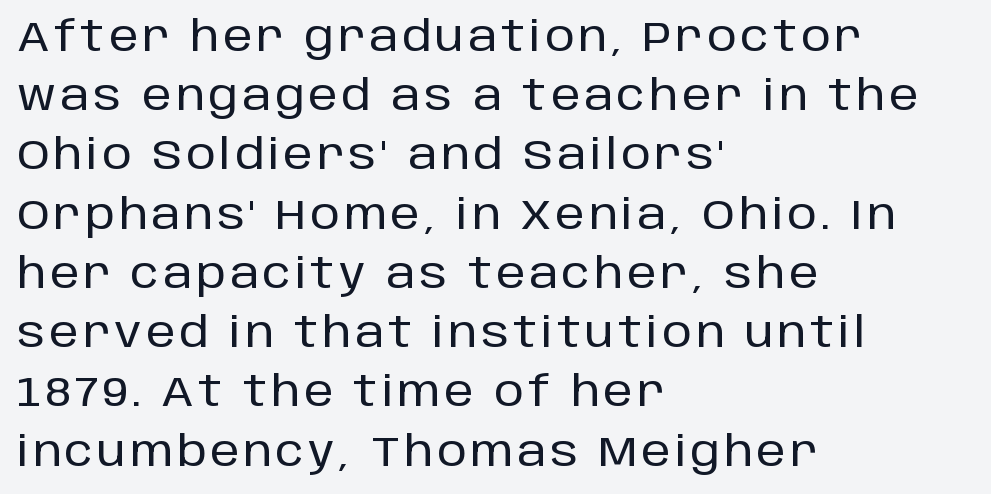
{"serif": "no", "italic": "no", "width": "normal", "stroke_contrast": "low", "x_height": "large", "monospaced": "no", "underline": "no", "align": "left", "line_spacing": "normal", "line_spacing_ratio": 1.41, "glyph_px": 42}
